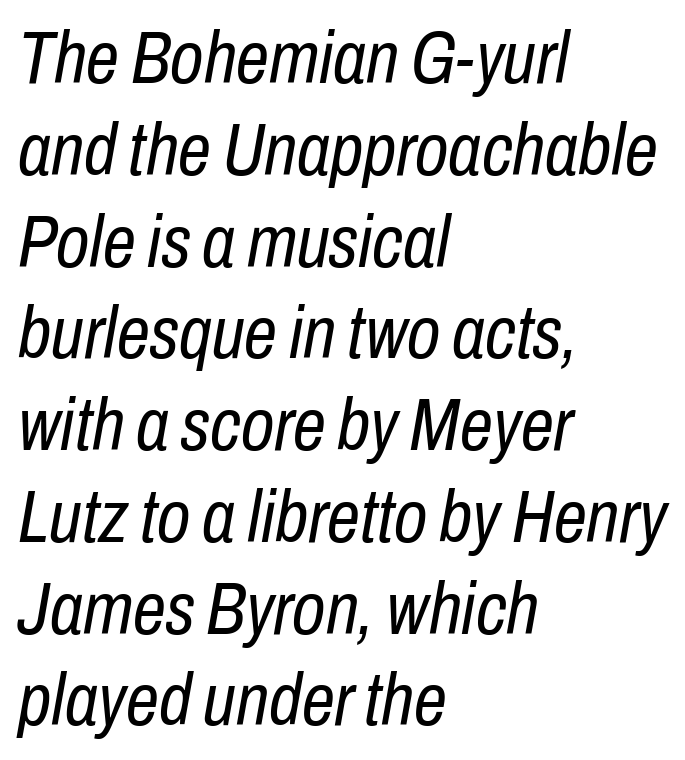
The image shows 74 px regular-weight, condensed type, italic (leaning right); set left-aligned, line spacing 1.24x, normal letter spacing, not underlined; low stroke contrast and a medium x-height.
